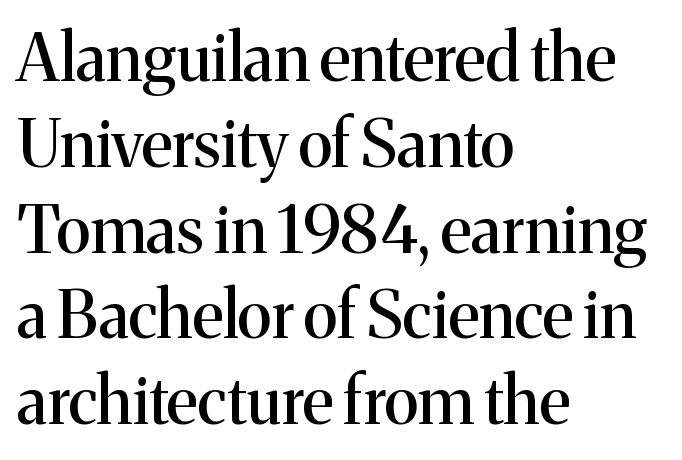
{"serif": "yes", "italic": "no", "width": "normal", "stroke_contrast": "medium", "x_height": "medium", "monospaced": "no", "underline": "no", "align": "left", "line_spacing": "normal", "line_spacing_ratio": 1.32, "letter_spacing": "normal", "letter_spacing_em": 0.0, "glyph_px": 65}
